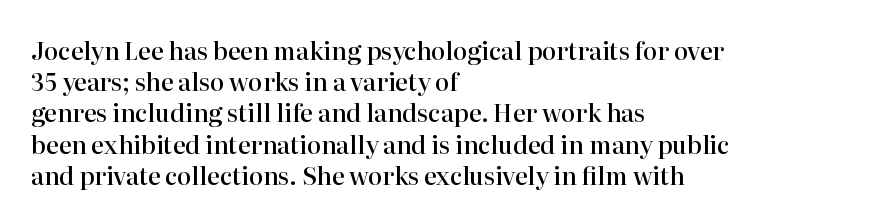
The image shows 24 px text type, upright; set left-aligned, normal line spacing (1.3x), normal letter spacing, not underlined.
